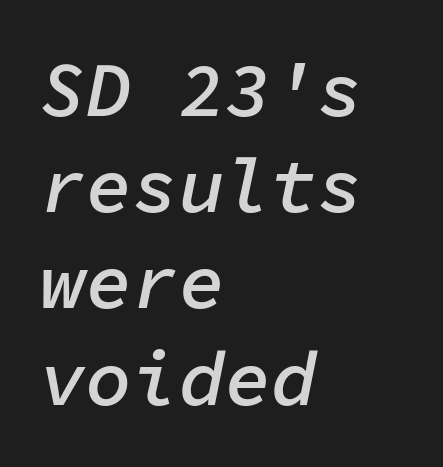
Q: Is the text bold? A: Semi-bold.
Q: Is the text italic (slanted)? A: Yes, it leans right by about 11 degrees.
Q: Is the text underlined? A: No.
Q: How is the paragraph aligned? A: Left-aligned.
Q: Is the spacing between letters normal or unusually wide? A: Normal.
Q: Is the spacing between lines tight, normal or loose? A: Normal.
Q: Width (condensed, normal, or wide)? A: Normal.
Q: Stroke contrast? A: Low.
Q: x-height? A: Medium.
Q: Monospaced? A: Yes.
